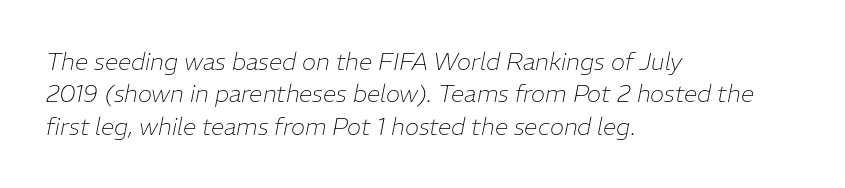
There is no visible air inserted between adjacent glyphs. The baseline area is clear. Vertical spacing — default. Every character sits at an angle, as italics do.
